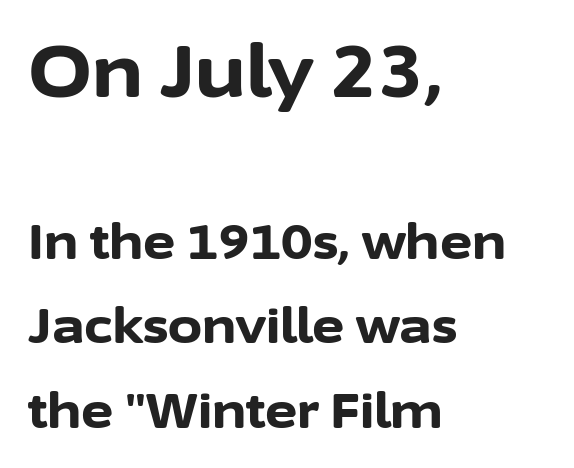
One-word summary of the alignment: left. Reading top to bottom, the characters get smaller at the block break. The sample has been set heavy, in full bold. The characters display no serif detailing; their extremities are plain.
